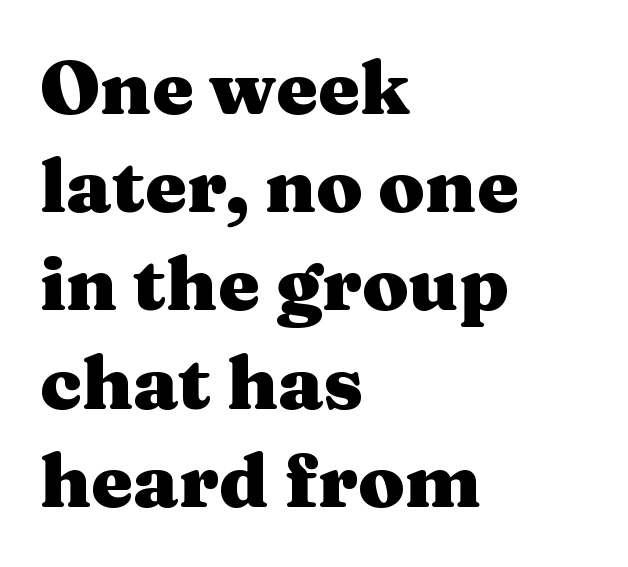
A dark, heavy texture on the line: the type is bold. Teacher's note: observe the even left margin — that is flush-left alignment. Reading down the column, the eye jumps a familiar distance to each next line. Each letter keeps its own natural width here, so spacing adapts to shape.
